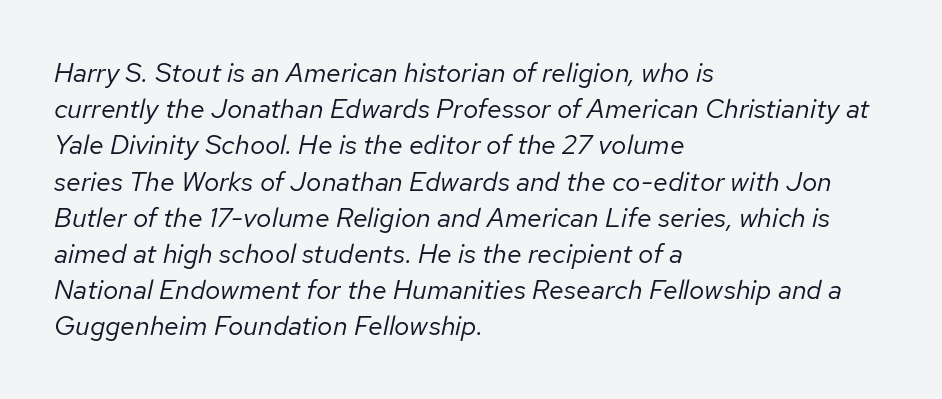
A normal amount of white space separates one row of letters from the next. No letter is thick-stroked: the sample isn't bold. The text carries the slant typical of an italic or oblique font. Spacing between characters is what you'd get straight out of the box. Beneath every word, the page is bare. Does the copy run flush right? No — it runs flush left.
